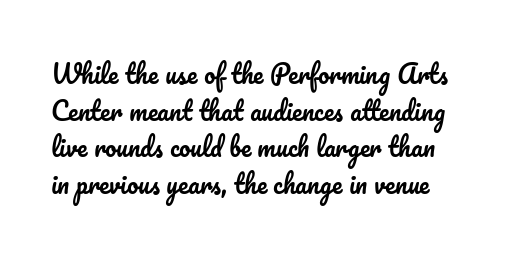
Q: Is the text italic (slanted)? A: Yes.
Q: Is the text underlined? A: No.
Q: Is the spacing between letters normal or unusually wide? A: Normal.
Q: Is the spacing between lines tight, normal or loose? A: Normal.
